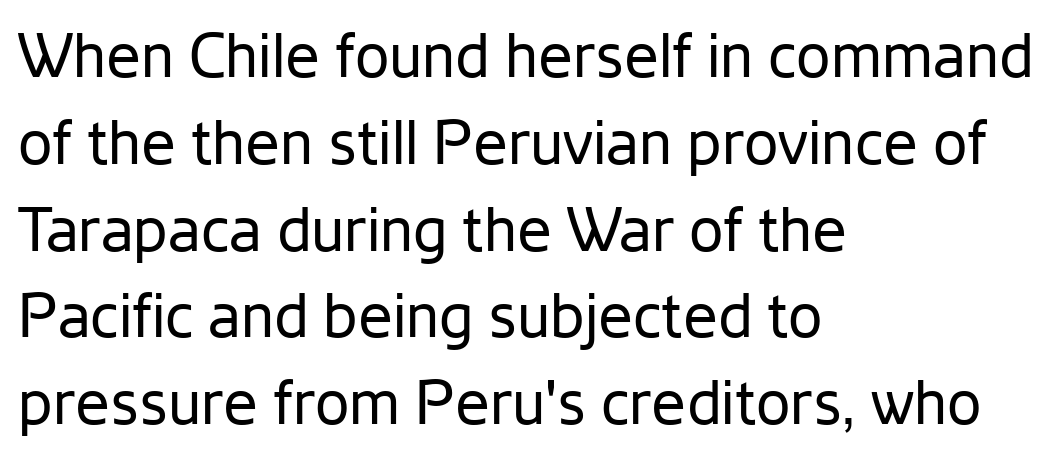
If you drew a ruler down the left edge, every line would touch it. A sans-serif font was chosen for this passage. The passage shown is not bold in any degree. Descender tails drop into unmarked territory. Each letter keeps its own natural width here, so spacing adapts to shape. Upright lettering throughout.
